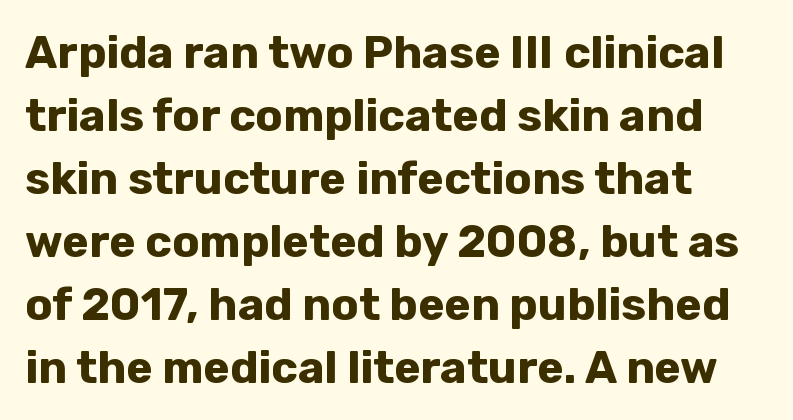
Q: Is the text bold? A: Yes.
Q: Is the text italic (slanted)? A: No, it is upright.
Q: Is the typeface a serif or a sans-serif typeface? A: Sans-serif.
Q: Is the text underlined? A: No.
Q: How is the paragraph aligned? A: Left-aligned.
Q: Is the spacing between letters normal or unusually wide? A: Normal.
Q: Is the spacing between lines tight, normal or loose? A: Normal.
Q: Width (condensed, normal, or wide)? A: Normal.
Q: Stroke contrast? A: Low.
Q: x-height? A: Medium.
Q: Monospaced? A: No.
